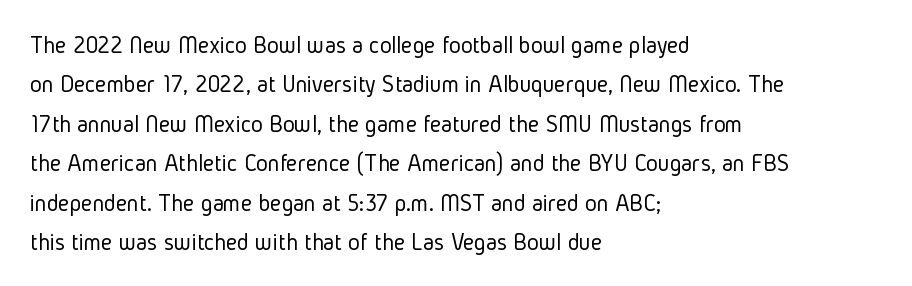
This block has exactly the height ordinary leading produces. Heft: none added — not bold. The face used here is rendered with its standard letterfit. Horizontally, the lines are justified to the leading edge only.
